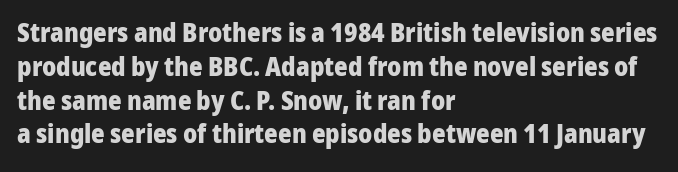
{"italic": "no", "bold": "yes", "underline": "no", "align": "left", "line_spacing": "normal", "line_spacing_ratio": 1.3, "letter_spacing": "normal", "letter_spacing_em": 0.0, "glyph_px": 26}
